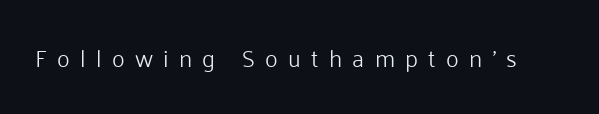
{"italic": "no", "bold": "no", "underline": "no", "letter_spacing": "wide", "letter_spacing_em": 0.43, "glyph_px": 24}
